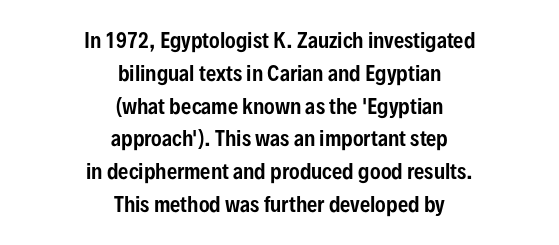
{"italic": "no", "underline": "no", "align": "center", "line_spacing": "normal", "line_spacing_ratio": 1.64, "letter_spacing": "normal", "letter_spacing_em": 0.0, "glyph_px": 20}
